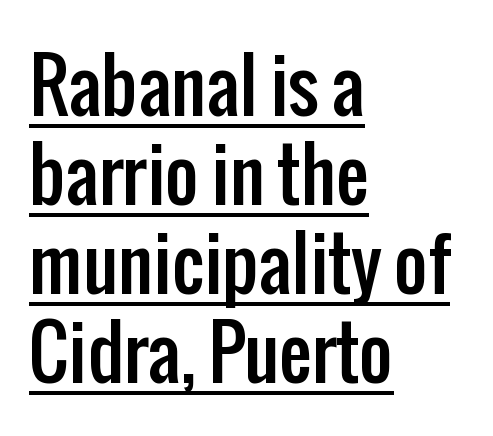
Q: Is the text italic (slanted)? A: No, it is upright.
Q: Is the typeface a serif or a sans-serif typeface? A: Sans-serif.
Q: Is the text underlined? A: Yes.
Q: How is the paragraph aligned? A: Left-aligned.
Q: Is the spacing between letters normal or unusually wide? A: Normal.
Q: Width (condensed, normal, or wide)? A: Condensed.
Q: Stroke contrast? A: Low.
Q: x-height? A: Medium.
Q: Monospaced? A: No.
